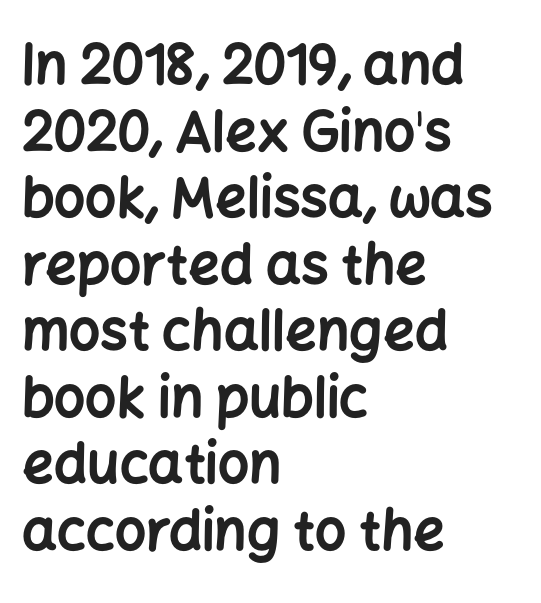
Q: Is the text bold? A: Yes.
Q: Is the text italic (slanted)? A: No, it is upright.
Q: Is the typeface a serif or a sans-serif typeface? A: Sans-serif.
Q: Is the text underlined? A: No.
Q: How is the paragraph aligned? A: Left-aligned.
Q: Is the spacing between letters normal or unusually wide? A: Normal.
Q: Width (condensed, normal, or wide)? A: Normal.
Q: Stroke contrast? A: Low.
Q: x-height? A: Medium.
Q: Monospaced? A: No.
